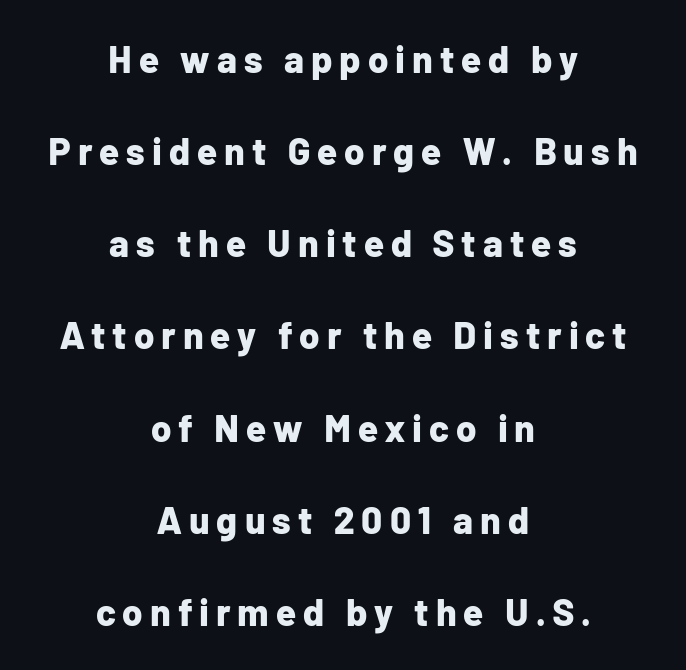
The image shows 37 px bold sans-serif type, upright; set centered, loose line spacing (2.49x), not underlined; low stroke contrast and a medium x-height.
